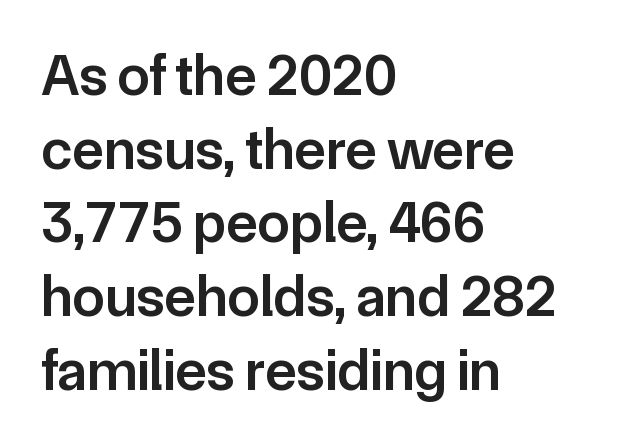
Q: Is the text bold? A: Semi-bold.
Q: Is the text italic (slanted)? A: No, it is upright.
Q: Is the typeface a serif or a sans-serif typeface? A: Sans-serif.
Q: Is the text underlined? A: No.
Q: How is the paragraph aligned? A: Left-aligned.
Q: Is the spacing between letters normal or unusually wide? A: Normal.
Q: Is the spacing between lines tight, normal or loose? A: Normal.
Q: Width (condensed, normal, or wide)? A: Normal.
Q: Stroke contrast? A: Low.
Q: x-height? A: Medium.
Q: Monospaced? A: No.
